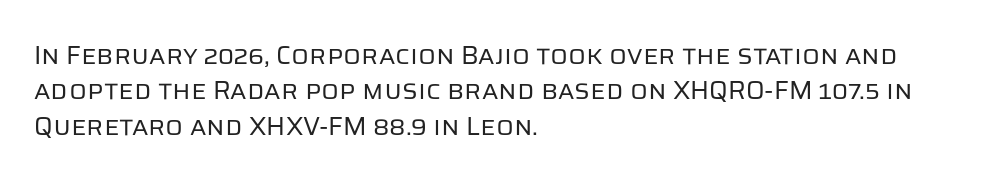
Vertically, the passage feels balanced, rows spaced as you'd expect. No italicization has been applied; the sample stays upright. A bare baseline throughout the passage. Think standard paragraph weight, or any step lighter than that.
